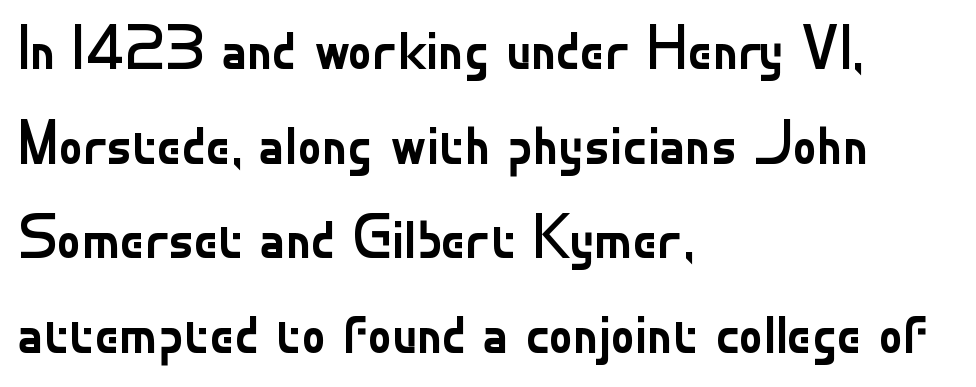
The image shows 61 px regular-weight sans-serif type, upright; set left-aligned, normal line spacing (1.55x), normal letter spacing, not underlined; low stroke contrast and a small x-height.
